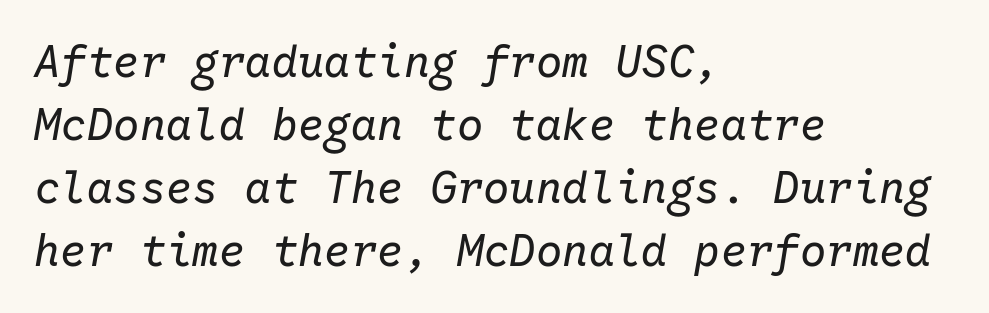
{"italic": "yes", "lean": "right", "slant_degrees": 10, "bold": "no", "weight": "regular", "width": "normal", "stroke_contrast": "low", "x_height": "medium", "monospaced": "yes", "underline": "no", "align": "left", "line_spacing": "normal", "line_spacing_ratio": 1.43, "letter_spacing": "normal", "letter_spacing_em": 0.0, "glyph_px": 44}
